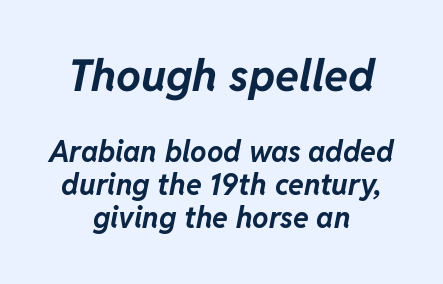
{"italic": "yes", "lean": "right", "slant_degrees": 11, "bold": "yes", "weight": "bold", "width": "normal", "stroke_contrast": "low", "x_height": "medium", "monospaced": "no", "underline": "no", "align": "center", "line_spacing": "tight", "line_spacing_ratio": 1.15, "letter_spacing": "normal", "letter_spacing_em": 0.0, "larger_block": "first", "size_ratio": 1.52, "glyph_px": 44}
